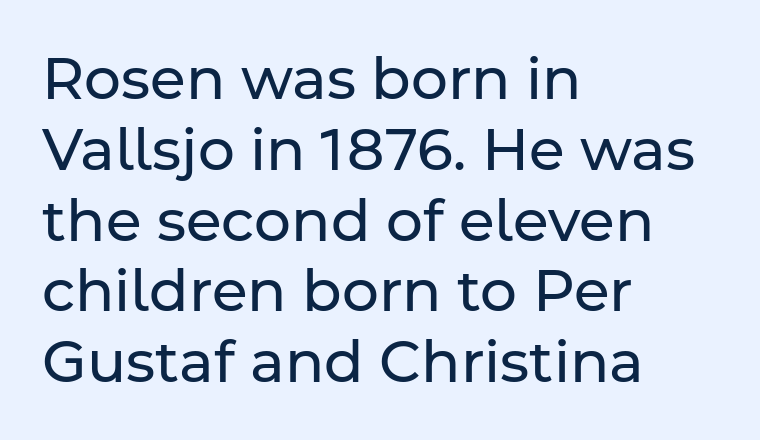
Q: Is the text bold? A: No.
Q: Is the text italic (slanted)? A: No, it is upright.
Q: Is the typeface a serif or a sans-serif typeface? A: Sans-serif.
Q: Is the text underlined? A: No.
Q: How is the paragraph aligned? A: Left-aligned.
Q: Is the spacing between letters normal or unusually wide? A: Normal.
Q: Width (condensed, normal, or wide)? A: Normal.
Q: Stroke contrast? A: Low.
Q: x-height? A: Medium.
Q: Monospaced? A: No.
